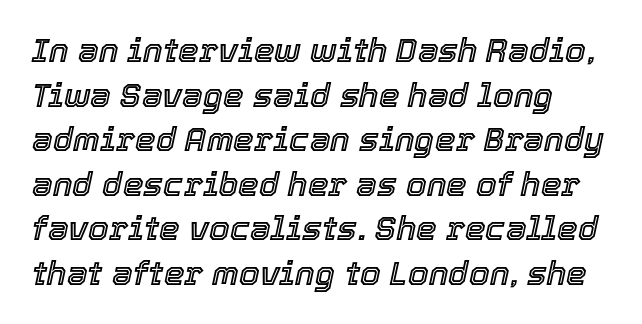
The face used here is proportionally spaced, like ordinary book or web type. This sample uses plain, unmodified letter spacing. Quick note: italic. Interline gaps are of average width in this sample. The zone under the glyphs is completely vacant.
